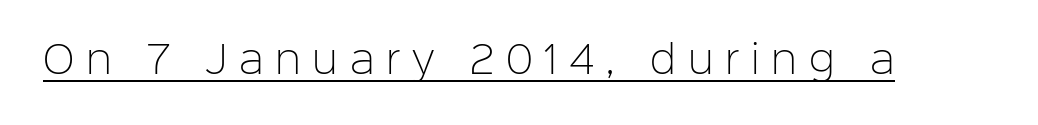
The image shows 38 px light sans-serif type, upright; set unusually wide letter spacing (+0.31 em), underlined; low stroke contrast and a medium x-height.
